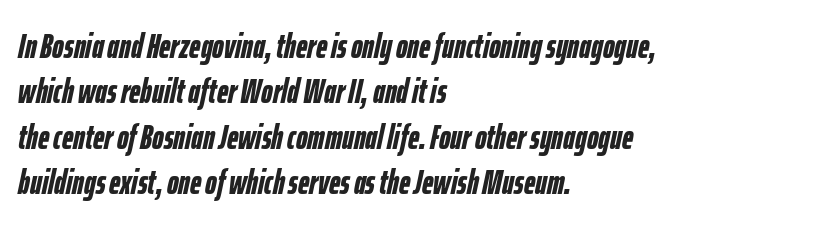
The image shows 35 px semibold, condensed type, italic (leaning right); set left-aligned, normal line spacing (1.3x), normal letter spacing, not underlined; low stroke contrast and a medium x-height.
